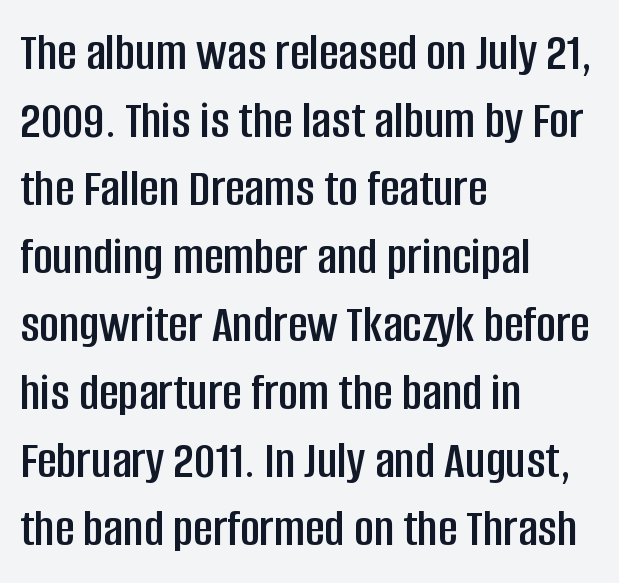
Q: Is the text italic (slanted)? A: No, it is upright.
Q: Is the typeface a serif or a sans-serif typeface? A: Sans-serif.
Q: Is the text underlined? A: No.
Q: How is the paragraph aligned? A: Left-aligned.
Q: Is the spacing between letters normal or unusually wide? A: Normal.
Q: Is the spacing between lines tight, normal or loose? A: Normal.
Q: Width (condensed, normal, or wide)? A: Condensed.
Q: Stroke contrast? A: Low.
Q: x-height? A: Large.
Q: Monospaced? A: No.
